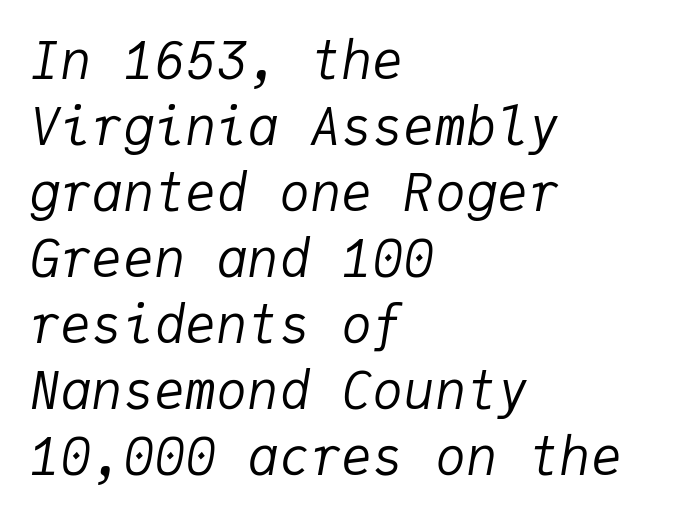
The image shows 52 px regular-weight type, italic (leaning right), monospaced; set left-aligned, normal line spacing (1.27x), normal letter spacing, not underlined; low stroke contrast and a medium x-height.
